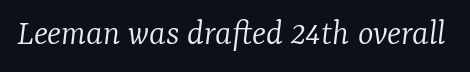
The passage shown has conventional tracking throughout. These lines are composed in type with serifs. Looks like regular typesetting: each glyph gets only the width it needs. The specimen reads as italic at a glance. No word sits above an underline. No letter is thick-stroked: the sample isn't bold.
